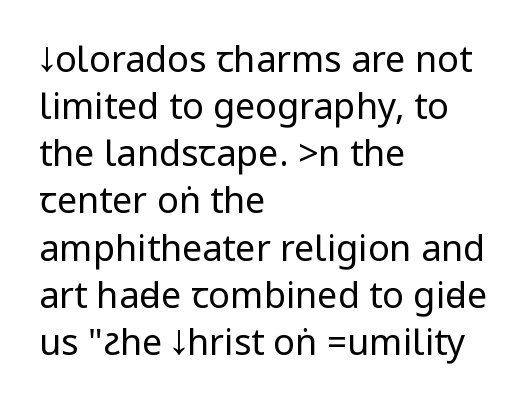
The image shows 36 px regular-weight, condensed sans-serif type, upright; set left-aligned, normal line spacing (1.31x), normal letter spacing, not underlined; low stroke contrast.
